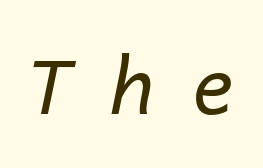
{"italic": "yes", "lean": "right", "slant_degrees": 12, "bold": "no", "weight": "regular", "width": "normal", "stroke_contrast": "low", "x_height": "medium", "monospaced": "no", "underline": "no", "letter_spacing": "wide", "letter_spacing_em": 0.46, "glyph_px": 77}
